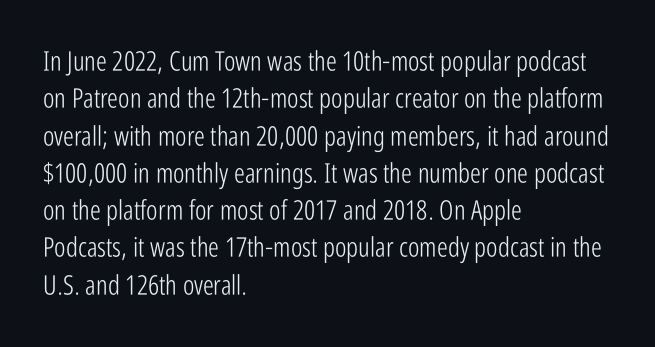
{"italic": "no", "bold": "no", "underline": "no", "align": "left", "line_spacing": "normal", "line_spacing_ratio": 1.38, "letter_spacing": "normal", "letter_spacing_em": 0.0, "glyph_px": 27}
